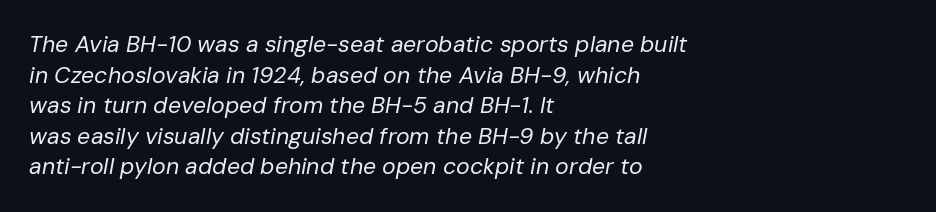
{"italic": "yes", "lean": "right", "slant_degrees": 10, "bold": "no", "underline": "no", "align": "left", "line_spacing": "normal", "line_spacing_ratio": 1.33, "letter_spacing": "normal", "letter_spacing_em": 0.0, "glyph_px": 23}
